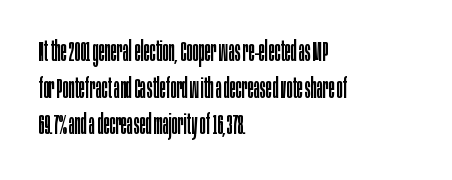
The image shows 28 px regular-weight, condensed sans-serif type, upright; set left-aligned, normal line spacing (1.31x), normal letter spacing, not underlined; low stroke contrast and a large x-height.
